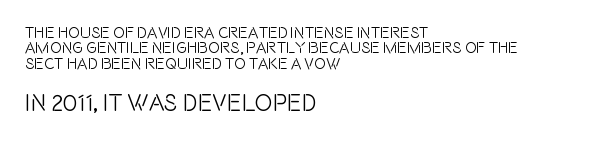
Characters remain perfectly vertical along every line. Horizontal bands of white between lines are thin slivers. Visually the block forms a straight wall on the left and a jagged coastline on the right. The block sitting lower on the canvas is the one with enlarged characters. The tracking reads as untouched default to a designer's eye. Words float on clear page, feet unadorned.
